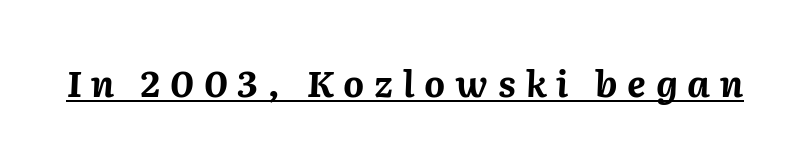
The image shows 36 px bold type, italic (leaning right); set unusually wide letter spacing (+0.27 em), underlined; medium stroke contrast and a medium x-height.
